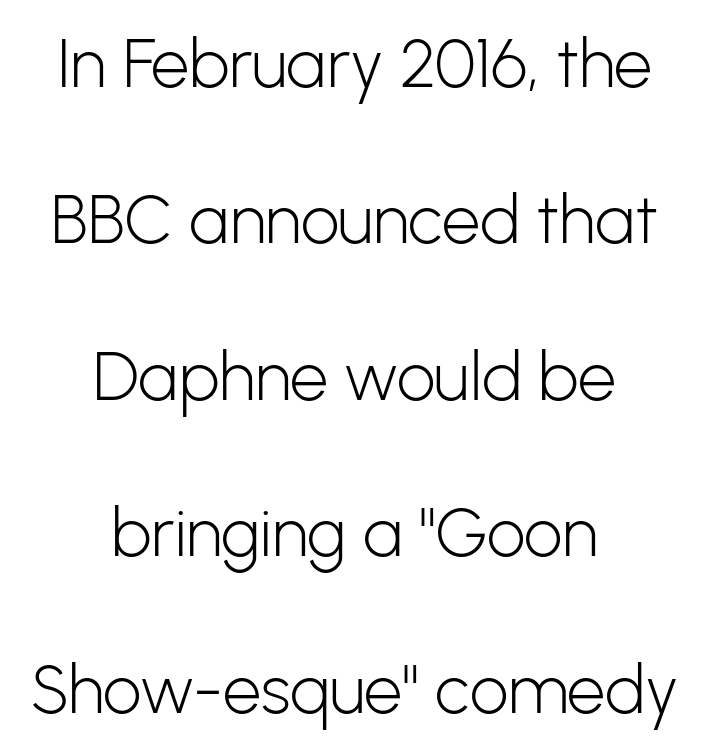
{"serif": "no", "italic": "no", "bold": "no", "weight": "light", "width": "normal", "stroke_contrast": "low", "x_height": "medium", "monospaced": "no", "underline": "no", "align": "center", "line_spacing": "loose", "line_spacing_ratio": 2.3, "letter_spacing": "normal", "letter_spacing_em": 0.0, "glyph_px": 68}
